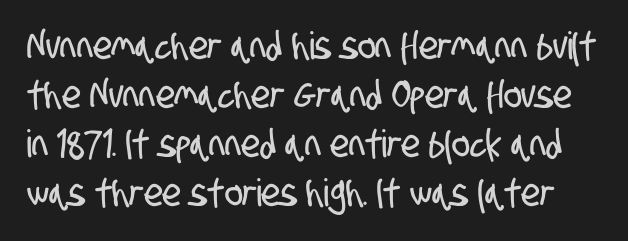
Q: Is the typeface a serif or a sans-serif typeface? A: Sans-serif.
Q: Is the text underlined? A: No.
Q: Is the spacing between letters normal or unusually wide? A: Normal.
Q: Is the spacing between lines tight, normal or loose? A: Normal.
Q: Width (condensed, normal, or wide)? A: Condensed.
Q: Stroke contrast? A: Low.
Q: x-height? A: Large.
Q: Monospaced? A: No.
